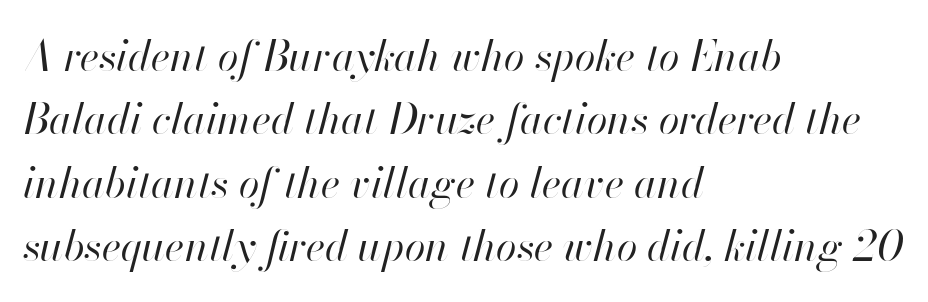
Q: Is the text bold? A: No.
Q: Is the text italic (slanted)? A: Yes, it leans right by about 13 degrees.
Q: Is the text underlined? A: No.
Q: How is the paragraph aligned? A: Left-aligned.
Q: Is the spacing between letters normal or unusually wide? A: Normal.
Q: Is the spacing between lines tight, normal or loose? A: Normal.
Q: Width (condensed, normal, or wide)? A: Normal.
Q: Stroke contrast? A: High.
Q: x-height? A: Small.
Q: Monospaced? A: No.
